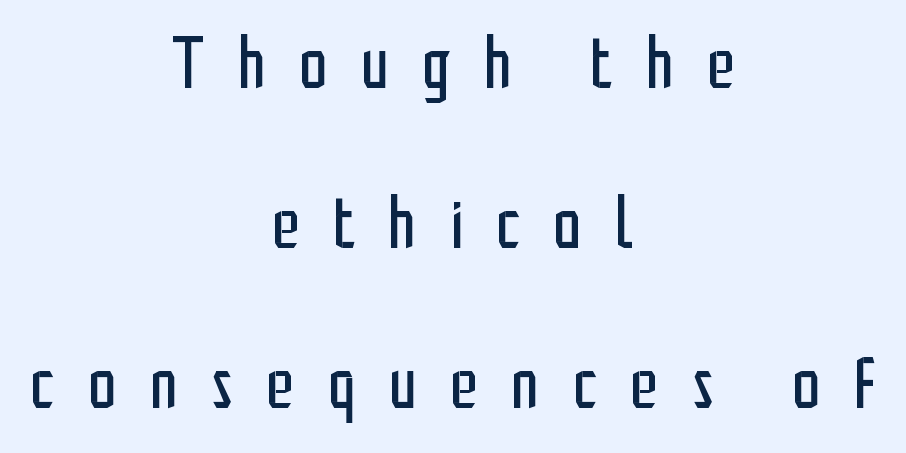
Q: Is the text bold? A: No.
Q: Is the text italic (slanted)? A: No, it is upright.
Q: Is the typeface a serif or a sans-serif typeface? A: Sans-serif.
Q: Is the text underlined? A: No.
Q: How is the paragraph aligned? A: Centered.
Q: Is the spacing between letters normal or unusually wide? A: Unusually wide.
Q: Is the spacing between lines tight, normal or loose? A: Loose.
Q: Width (condensed, normal, or wide)? A: Condensed.
Q: Stroke contrast? A: Low.
Q: x-height? A: Medium.
Q: Monospaced? A: No.
